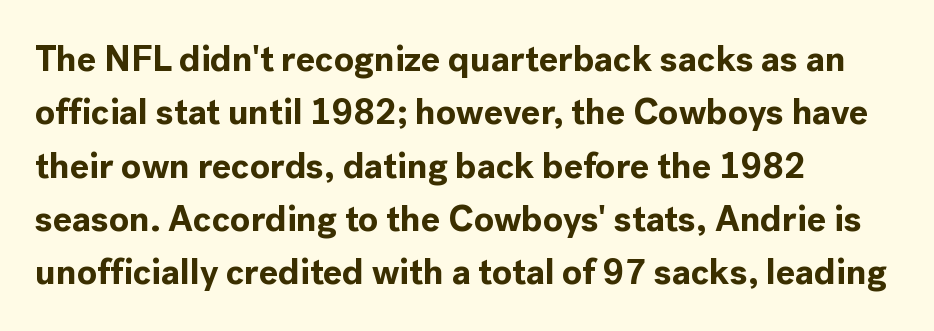
The image shows 36 px bold sans-serif type, upright; set left-aligned, normal line spacing (1.48x), normal letter spacing, not underlined; a medium x-height.
